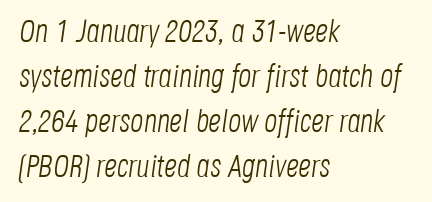
The image shows 32 px light, condensed type, italic (leaning right); set left-aligned, normal line spacing (1.41x), normal letter spacing, not underlined; low stroke contrast and a large x-height.
